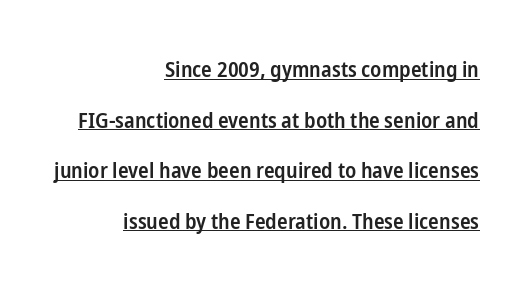
{"italic": "no", "bold": "semi", "underline": "yes", "align": "right", "line_spacing": "loose", "line_spacing_ratio": 2.3, "letter_spacing": "normal", "letter_spacing_em": 0.0, "glyph_px": 22}
